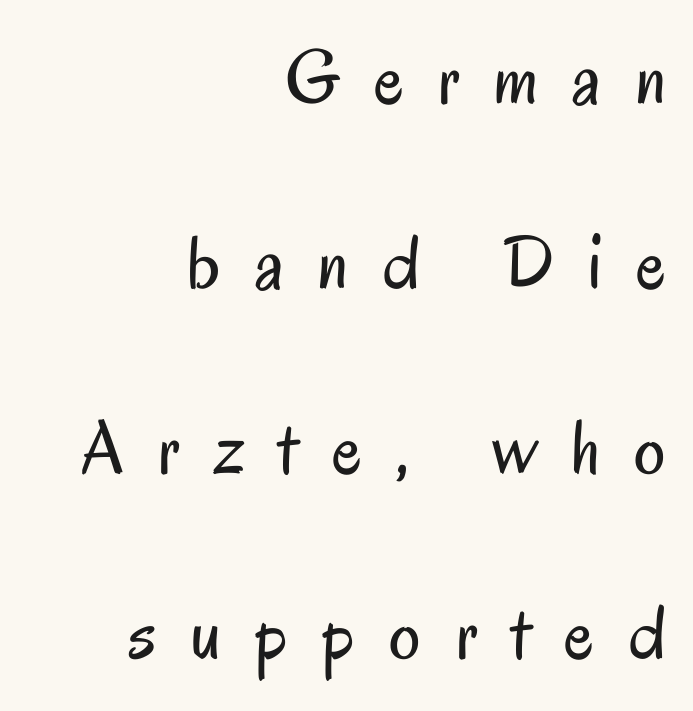
Q: Is the text bold? A: No.
Q: Is the text italic (slanted)? A: No, it is upright.
Q: Is the typeface a serif or a sans-serif typeface? A: Sans-serif.
Q: Is the text underlined? A: No.
Q: How is the paragraph aligned? A: Right-aligned.
Q: Is the spacing between letters normal or unusually wide? A: Unusually wide.
Q: Is the spacing between lines tight, normal or loose? A: Loose.
Q: Width (condensed, normal, or wide)? A: Condensed.
Q: Stroke contrast? A: Low.
Q: x-height? A: Small.
Q: Monospaced? A: No.
